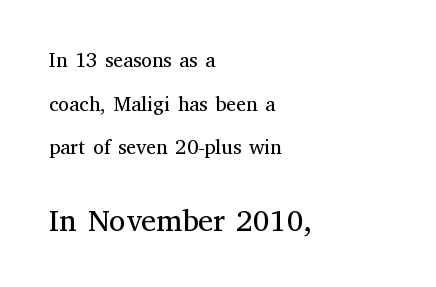
Proportional: the letters do not fall into vertical columns. Has an underline been added? It has not. Examine the stroke ends and you'll spot serifs. Widely set lines give the paragraph a tall, airy silhouette. Typesetter's note — lower block bumped up in size, upper block left smaller. Casual observation: everything's shoved over to the left.
